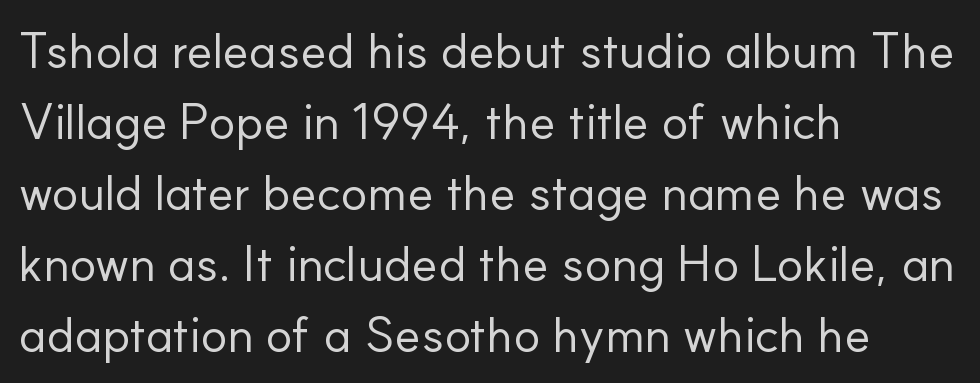
{"serif": "no", "italic": "no", "bold": "no", "weight": "regular", "width": "normal", "stroke_contrast": "low", "x_height": "small", "monospaced": "no", "underline": "no", "align": "left", "line_spacing": "normal", "line_spacing_ratio": 1.42, "letter_spacing": "normal", "letter_spacing_em": 0.0, "glyph_px": 50}
